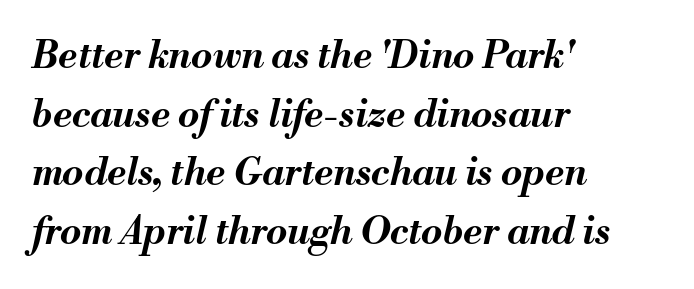
Each new line begins a customary step beneath the previous one. Proportional: the letters do not fall into vertical columns. I'd describe the lettering as bold — thick and assertive. The font's italic variant was chosen for this text. These lines stack with their left ends in a neat column.
